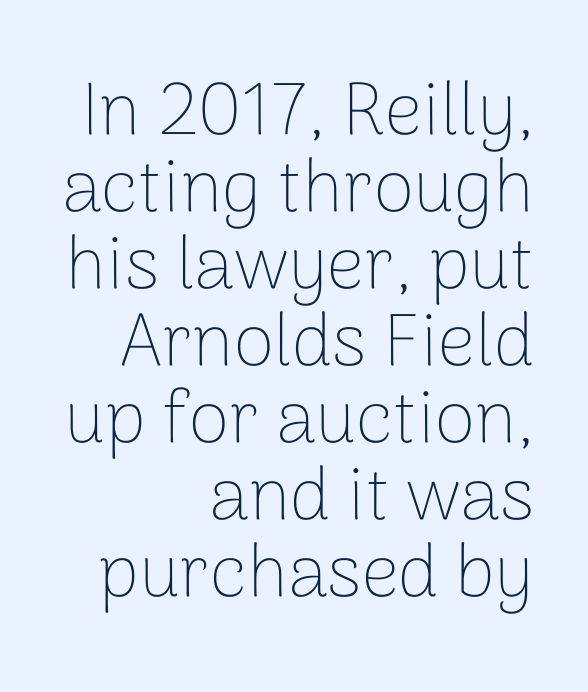
Q: Is the text bold? A: No.
Q: Is the text italic (slanted)? A: No, it is upright.
Q: Is the typeface a serif or a sans-serif typeface? A: Sans-serif.
Q: Is the text underlined? A: No.
Q: How is the paragraph aligned? A: Right-aligned.
Q: Is the spacing between letters normal or unusually wide? A: Normal.
Q: Is the spacing between lines tight, normal or loose? A: Tight.
Q: Width (condensed, normal, or wide)? A: Normal.
Q: Stroke contrast? A: Low.
Q: x-height? A: Medium.
Q: Monospaced? A: No.
